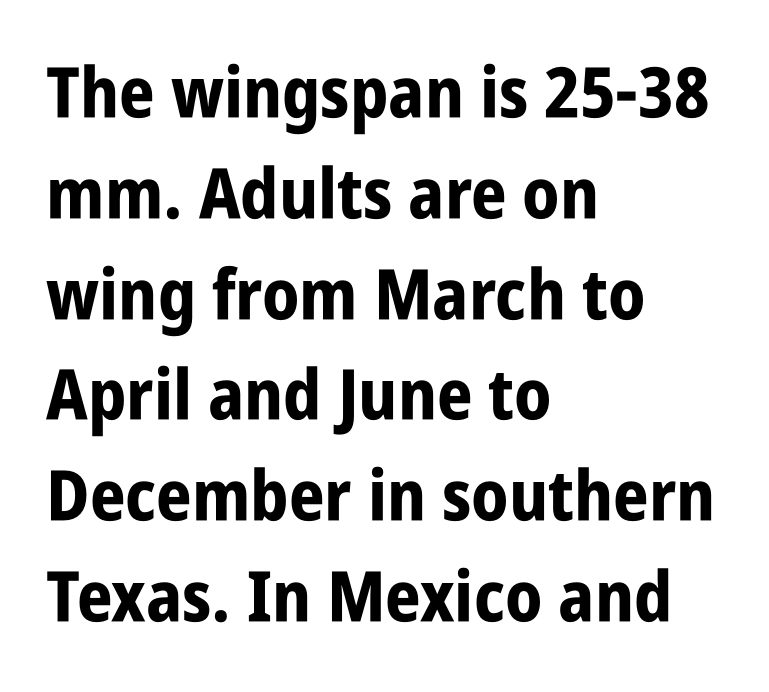
What weight is shown? A full bold with thick strokes. Note the varied advance widths — an 'i' is clearly narrower than an 'm'. Notice how the stems are strictly vertical — no italics here. A normal amount of white space separates one row of letters from the next. Line beginnings align vertically; line endings do not.
